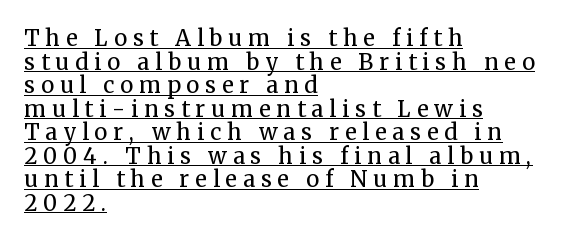
{"italic": "no", "bold": "no", "underline": "yes", "align": "left", "line_spacing": "tight", "line_spacing_ratio": 1.07, "letter_spacing": "wide", "letter_spacing_em": 0.27, "glyph_px": 22}
